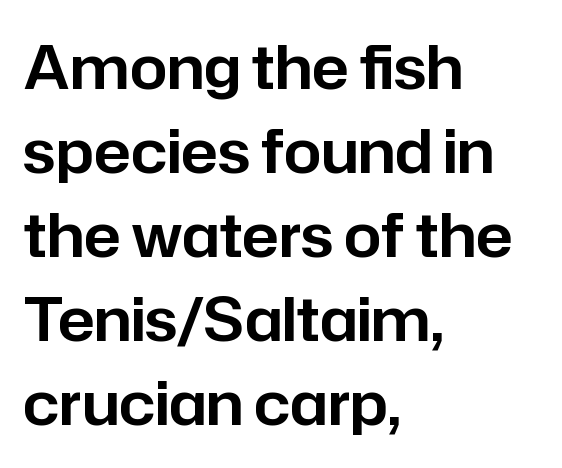
Q: Is the text italic (slanted)? A: No, it is upright.
Q: Is the typeface a serif or a sans-serif typeface? A: Sans-serif.
Q: Is the text underlined? A: No.
Q: How is the paragraph aligned? A: Left-aligned.
Q: Is the spacing between letters normal or unusually wide? A: Normal.
Q: Is the spacing between lines tight, normal or loose? A: Normal.
Q: Width (condensed, normal, or wide)? A: Normal.
Q: Stroke contrast? A: Low.
Q: x-height? A: Medium.
Q: Monospaced? A: No.
